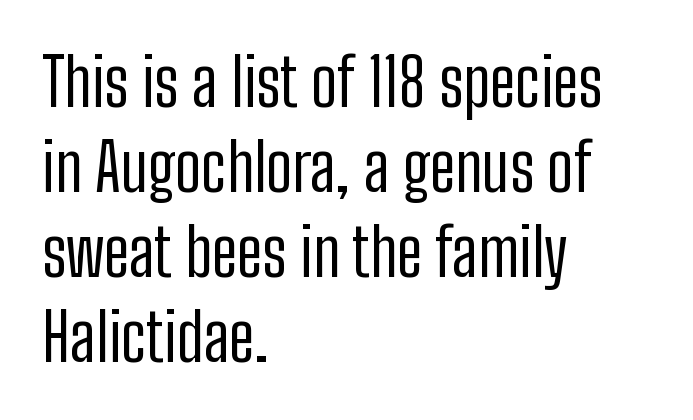
The image shows 66 px regular-weight, condensed sans-serif type, upright; set left-aligned, normal line spacing (1.29x), normal letter spacing, not underlined; low stroke contrast and a medium x-height.
